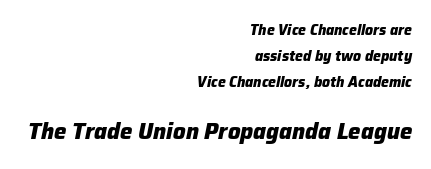
Q: Is the text bold? A: Yes.
Q: Is the text italic (slanted)? A: Yes, it leans right by about 12 degrees.
Q: Is the text underlined? A: No.
Q: How is the paragraph aligned? A: Right-aligned.
Q: Is the spacing between letters normal or unusually wide? A: Normal.
Q: Which block of text is set in a larger size, the first (top) or the second (bottom)? A: The second (bottom) one.
